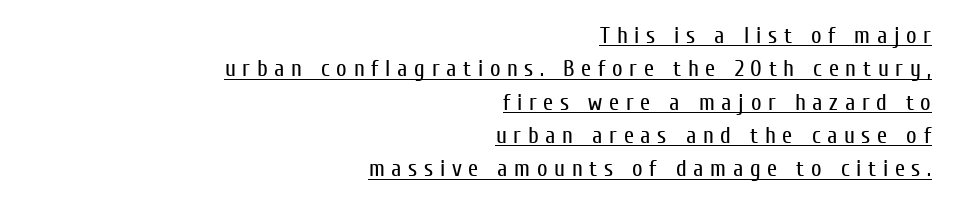
Think standard paragraph weight, or any step lighter than that. Alignment: flush right. You can see a thin bar hugging the bottom of the glyphs. Nope, not italic — everything's standing straight. The vertical gap from one line to the next is medium. The type is letterspaced generously, with wide tracking.
